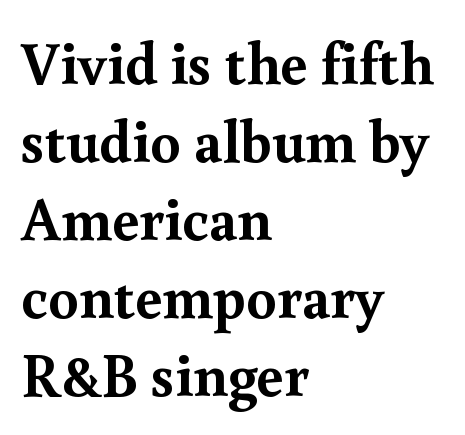
Decoration check: the copy has no underline. Small tapered or slab feet sit at the stroke ends, so this counts as serif. In CSS terms this would be text-align: left. Note the varied advance widths — an 'i' is clearly narrower than an 'm'.
